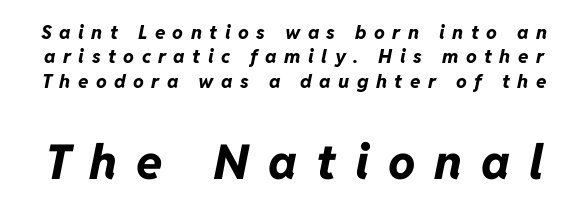
The image shows 48 px bold type, italic (leaning right); set normal line spacing (1.28x), unusually wide letter spacing (+0.39 em), not underlined; the second (bottom) block is 2.53x larger; low stroke contrast and a medium x-height.
